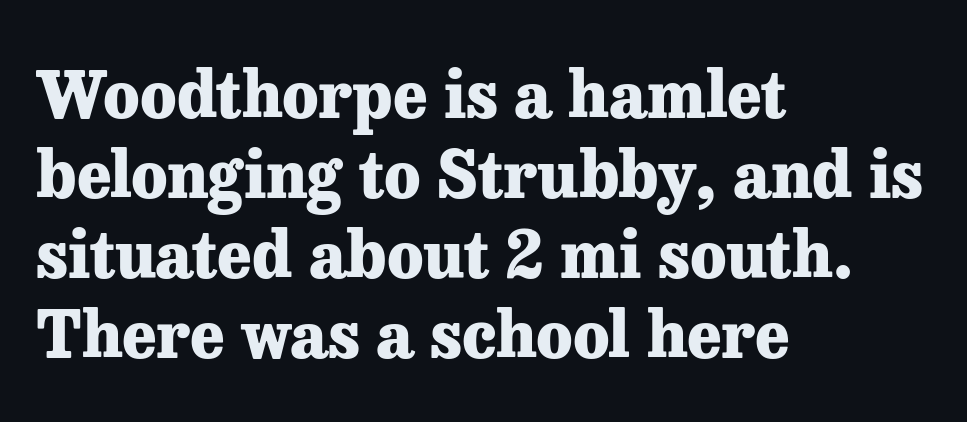
{"serif": "yes", "italic": "no", "bold": "yes", "weight": "heavy", "width": "normal", "stroke_contrast": "low", "x_height": "medium", "monospaced": "no", "underline": "no", "align": "left", "line_spacing_ratio": 1.23, "letter_spacing": "normal", "letter_spacing_em": 0.0, "glyph_px": 65}
